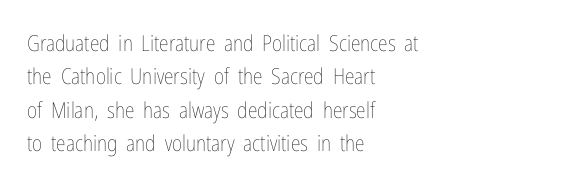
{"italic": "no", "bold": "no", "underline": "no", "align": "left", "line_spacing": "normal", "line_spacing_ratio": 1.52, "letter_spacing": "normal", "letter_spacing_em": 0.0, "glyph_px": 22}
